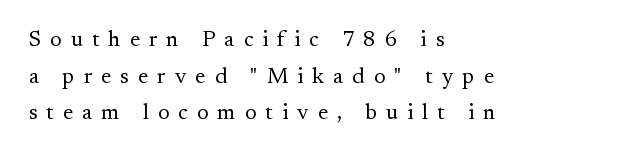
Q: Is the text bold? A: No.
Q: Is the text italic (slanted)? A: No, it is upright.
Q: Is the text underlined? A: No.
Q: How is the paragraph aligned? A: Left-aligned.
Q: Is the spacing between letters normal or unusually wide? A: Unusually wide.
Q: Is the spacing between lines tight, normal or loose? A: Normal.
